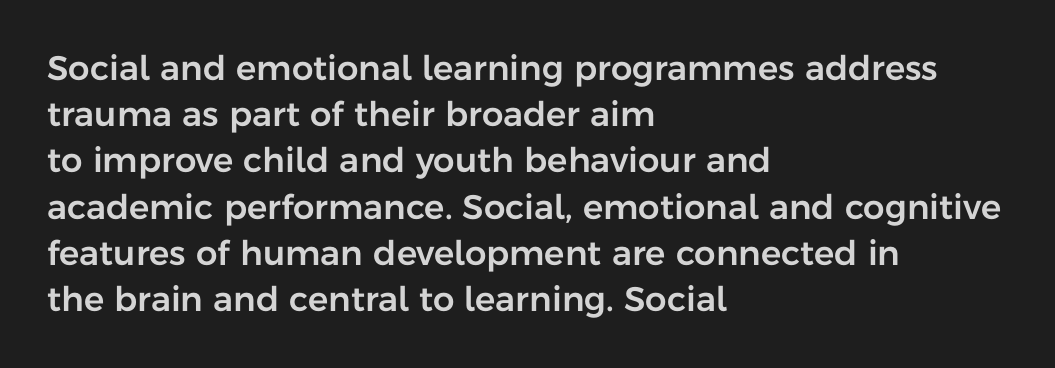
Q: Is the text italic (slanted)? A: No, it is upright.
Q: Is the typeface a serif or a sans-serif typeface? A: Sans-serif.
Q: Is the text underlined? A: No.
Q: How is the paragraph aligned? A: Left-aligned.
Q: Is the spacing between letters normal or unusually wide? A: Normal.
Q: Is the spacing between lines tight, normal or loose? A: Normal.
Q: Width (condensed, normal, or wide)? A: Normal.
Q: Stroke contrast? A: Low.
Q: x-height? A: Medium.
Q: Monospaced? A: No.
